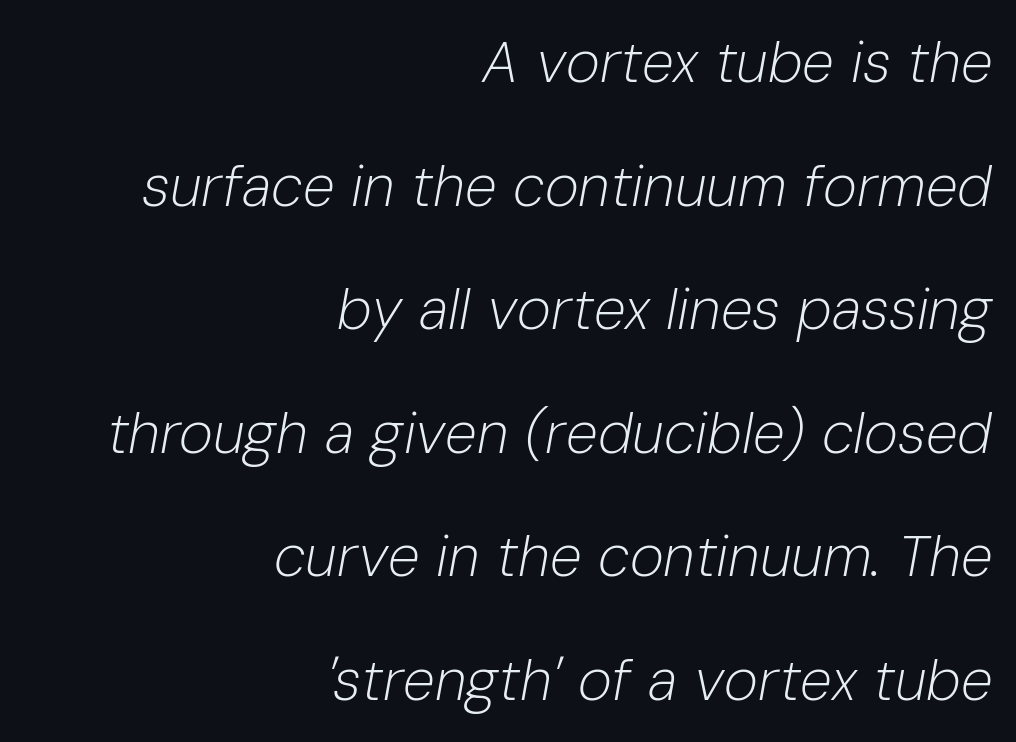
Anything drawn beneath the words? Only blank space. This sample uses plain, unmodified letter spacing. You can tell it's italic because the verticals aren't actually vertical. You could not count columns in this text — the font is proportionally spaced.
